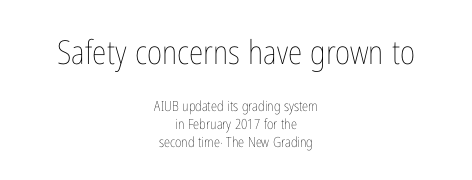
{"italic": "no", "bold": "no", "weight": "thin", "width": "condensed", "stroke_contrast": "low", "x_height": "medium", "monospaced": "no", "underline": "no", "align": "center", "line_spacing": "normal", "line_spacing_ratio": 1.27, "letter_spacing": "normal", "letter_spacing_em": 0.0, "larger_block": "first", "size_ratio": 2.36, "glyph_px": 33}
